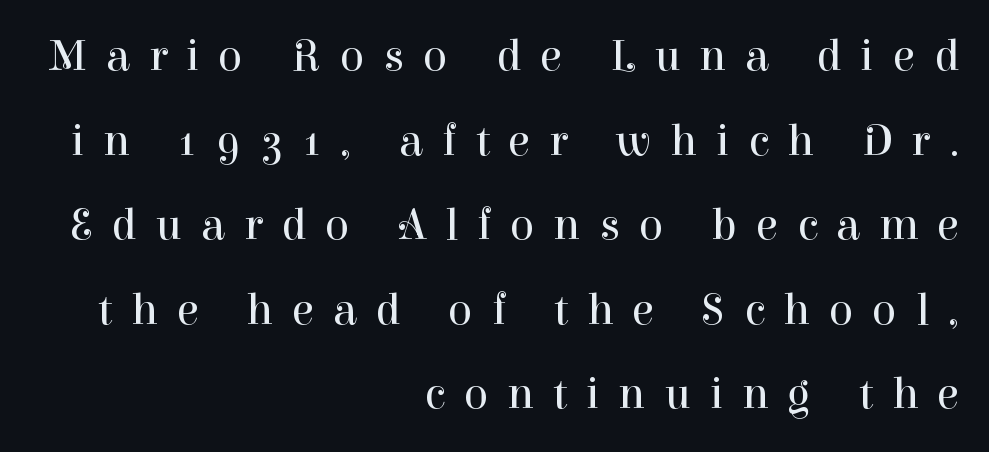
Q: Is the text bold? A: No.
Q: Is the text italic (slanted)? A: No, it is upright.
Q: Is the typeface a serif or a sans-serif typeface? A: Serif.
Q: Is the text underlined? A: No.
Q: How is the paragraph aligned? A: Right-aligned.
Q: Is the spacing between letters normal or unusually wide? A: Unusually wide.
Q: Width (condensed, normal, or wide)? A: Normal.
Q: Stroke contrast? A: High.
Q: x-height? A: Medium.
Q: Monospaced? A: No.
